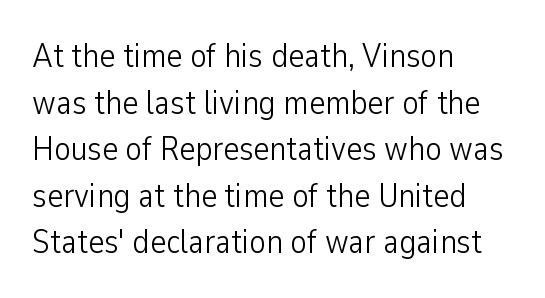
{"serif": "no", "italic": "no", "bold": "no", "weight": "light", "width": "condensed", "stroke_contrast": "low", "x_height": "medium", "monospaced": "no", "underline": "no", "align": "left", "line_spacing": "normal", "line_spacing_ratio": 1.37, "letter_spacing": "normal", "letter_spacing_em": 0.0, "glyph_px": 34}
